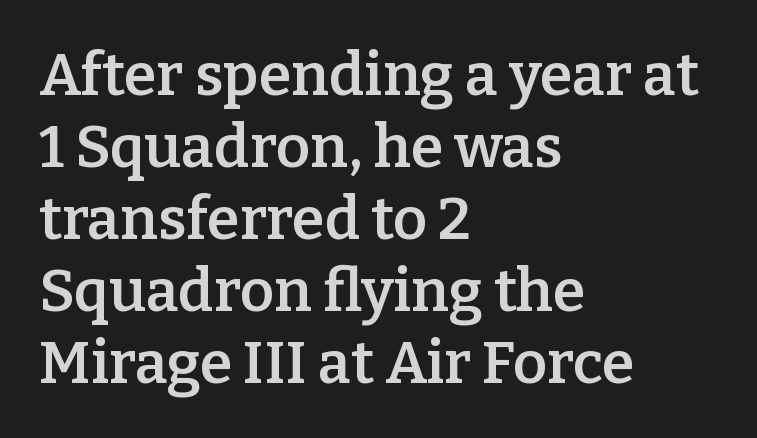
Weight: semibold (demi). This rendering features lettering with no underline. The lettering stays uniformly vertical, giving the passage a roman look. The rendering keeps characters at their native spacing. One-word summary of the alignment: left. Small tapered or slab feet sit at the stroke ends, so this counts as serif.
